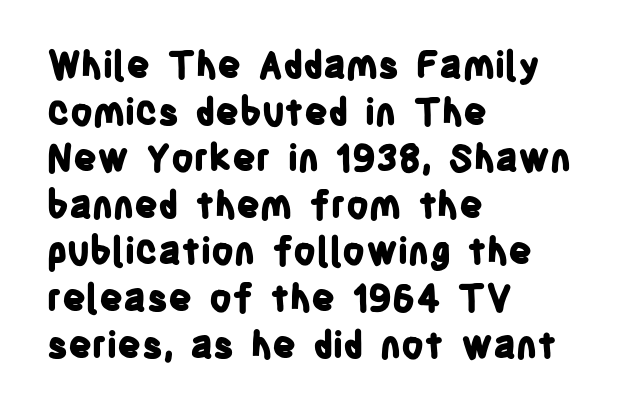
The image shows 37 px bold, condensed sans-serif type, upright; set left-aligned, normal line spacing (1.26x), normal letter spacing, not underlined; low stroke contrast and a large x-height.
